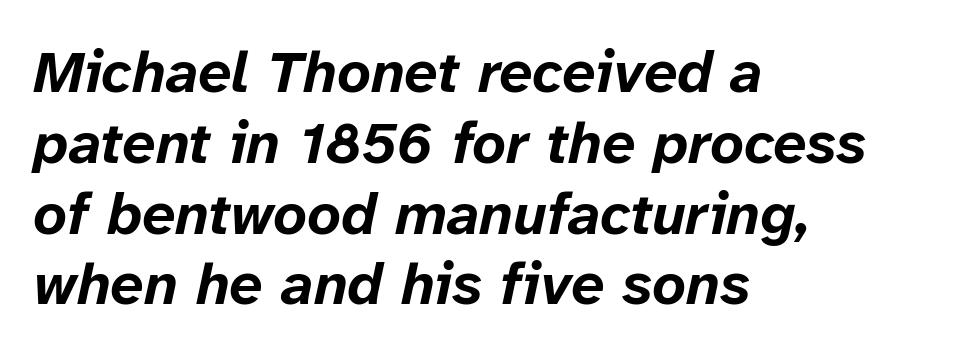
Q: Is the text bold? A: Yes.
Q: Is the text italic (slanted)? A: Yes, it leans right by about 12 degrees.
Q: Is the text underlined? A: No.
Q: How is the paragraph aligned? A: Left-aligned.
Q: Is the spacing between letters normal or unusually wide? A: Normal.
Q: Width (condensed, normal, or wide)? A: Normal.
Q: Stroke contrast? A: Low.
Q: x-height? A: Medium.
Q: Monospaced? A: No.
